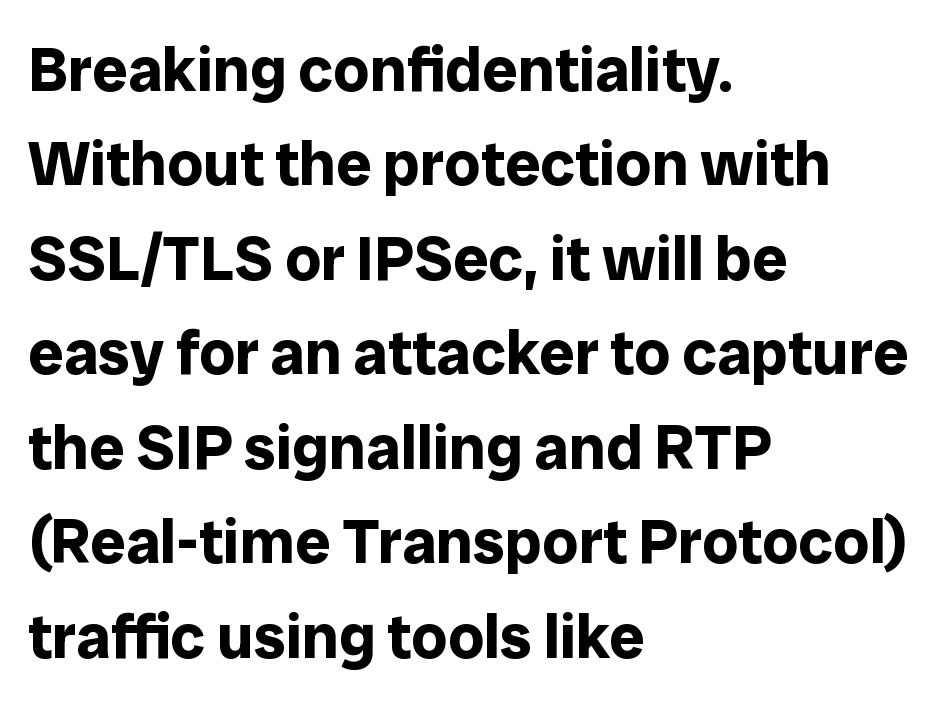
{"serif": "no", "italic": "no", "bold": "yes", "weight": "bold", "width": "normal", "stroke_contrast": "low", "x_height": "medium", "monospaced": "no", "underline": "no", "align": "left", "line_spacing": "normal", "line_spacing_ratio": 1.5, "letter_spacing": "normal", "letter_spacing_em": 0.0, "glyph_px": 63}
